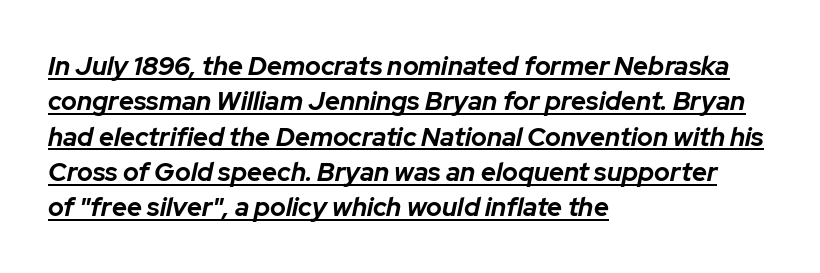
The image shows 26 px bold type, italic (leaning right); set left-aligned, normal line spacing (1.36x), normal letter spacing, underlined.
